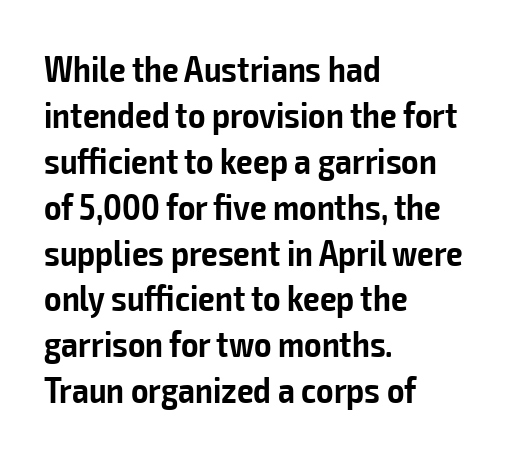
Each glyph is drawn with semibold strokes, heavier than normal yet not fully bold. Descenders are the only things crossing below the line. If you drew a line through each stem, it would be perfectly vertical. The face used here is proportionally spaced, like ordinary book or web type.
